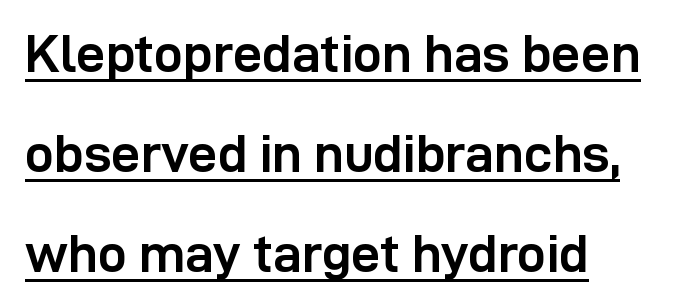
No italicization has been applied; the sample stays upright. The letters sit at their default tracking, neither squeezed nor spread. Line spacing here is loose. Does the copy run flush right? No — it runs flush left. The face used here is proportionally spaced, like ordinary book or web type. Honestly, the underline is the first thing you notice here.
